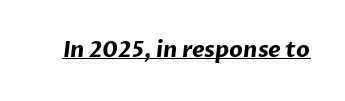
{"bold": "yes", "underline": "yes", "letter_spacing": "normal", "letter_spacing_em": 0.0, "glyph_px": 22}
